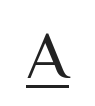
Q: Is the text bold? A: No.
Q: Is the text italic (slanted)? A: No, it is upright.
Q: Is the typeface a serif or a sans-serif typeface? A: Sans-serif.
Q: Is the text underlined? A: Yes.
Q: How is the paragraph aligned? A: Centered.
Q: Is the spacing between letters normal or unusually wide? A: Unusually wide.
Q: Width (condensed, normal, or wide)? A: Normal.
Q: Stroke contrast? A: Medium.
Q: x-height? A: Medium.
Q: Monospaced? A: No.
